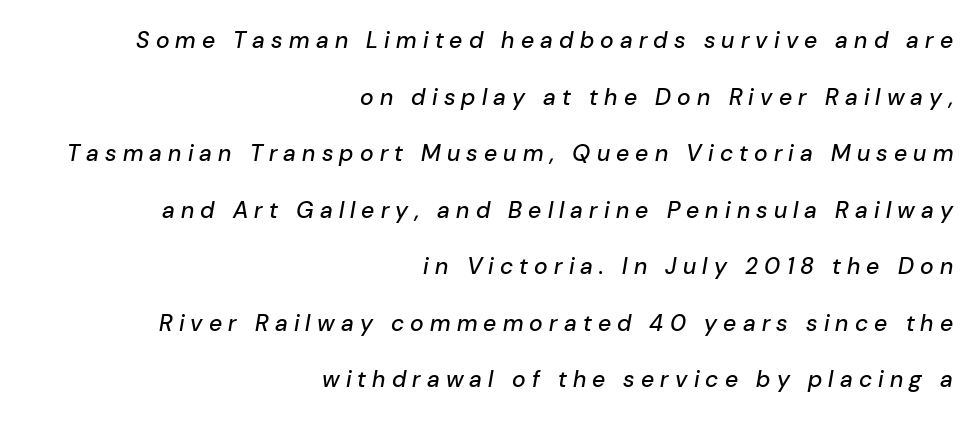
{"italic": "yes", "lean": "right", "slant_degrees": 10, "underline": "no", "align": "right", "line_spacing": "loose", "line_spacing_ratio": 2.46, "letter_spacing": "wide", "letter_spacing_em": 0.27, "glyph_px": 23}
